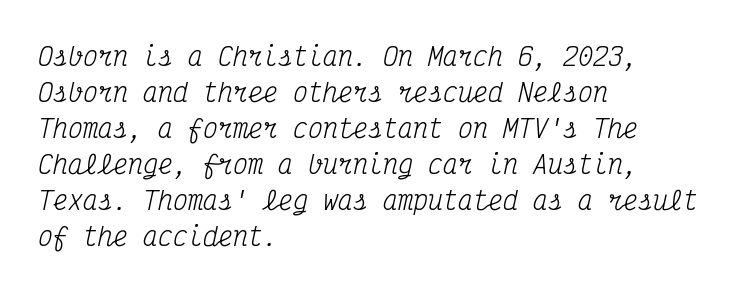
The block of text has a typical density, with ordinary space between rows. The passage shown is not bold in any degree. Notice how the passage keeps a crisp vertical edge on the left only. The passage shown leans; its letterforms are oblique. Lines of text with bare space underneath.
